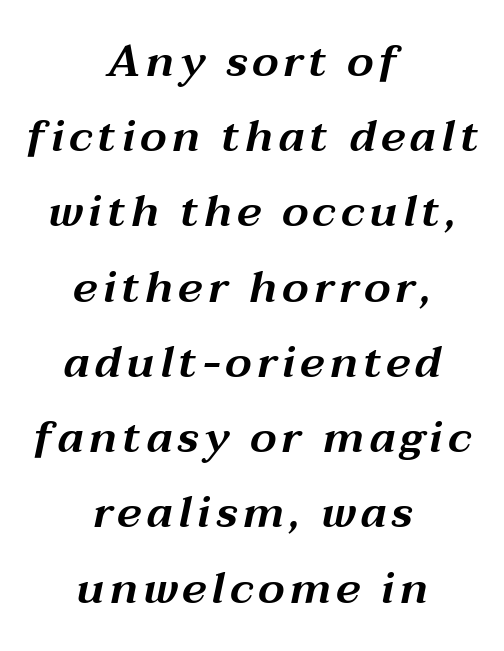
Q: Is the text italic (slanted)? A: Yes, it leans right by about 12 degrees.
Q: Is the text underlined? A: No.
Q: How is the paragraph aligned? A: Centered.
Q: Width (condensed, normal, or wide)? A: Wide.
Q: Stroke contrast? A: Medium.
Q: x-height? A: Medium.
Q: Monospaced? A: No.
